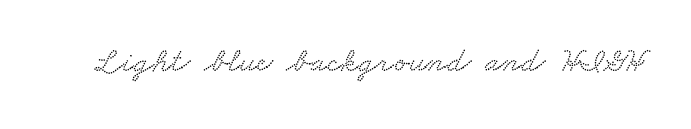
Note: serifs present on the glyphs. Spacing verdict: proportional, widths tailored to each character. The area under the type is left untouched. Does extra space separate the letters? No, they use regular spacing.
